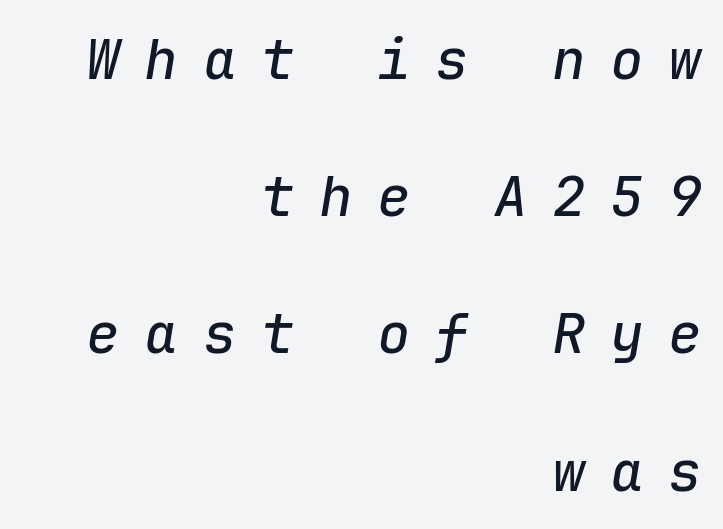
Q: Is the text italic (slanted)? A: Yes, it leans right by about 9 degrees.
Q: Is the text underlined? A: No.
Q: How is the paragraph aligned? A: Right-aligned.
Q: Is the spacing between letters normal or unusually wide? A: Unusually wide.
Q: Is the spacing between lines tight, normal or loose? A: Loose.
Q: Width (condensed, normal, or wide)? A: Normal.
Q: Stroke contrast? A: Low.
Q: x-height? A: Medium.
Q: Monospaced? A: Yes.
